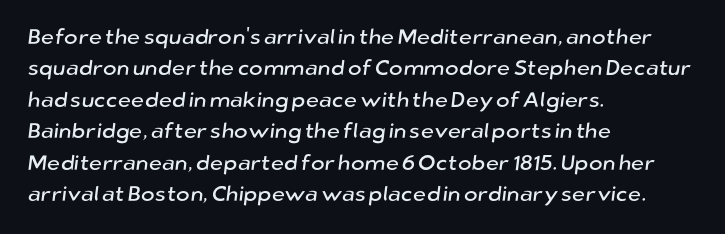
Underlining? Definitely not there. Nobody touched the tracking dial on this one. Where is the straight margin? On the left. Leading: standard.
